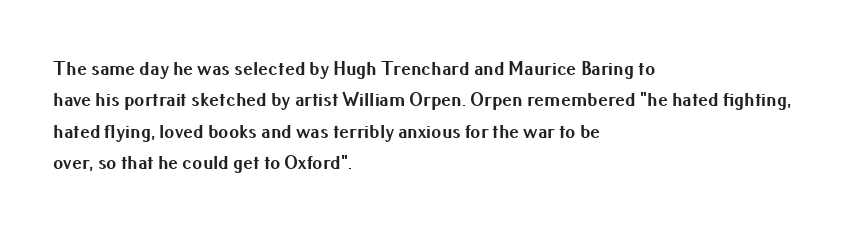
Ascenders rise straight up at ninety degrees. Just letters on the line, the space beneath them empty. Normally led — the rows are evenly, conventionally spaced. Here the glyphs are tracked normally, forming tight word shapes. The characters look thick and weighty, a clear bold.
